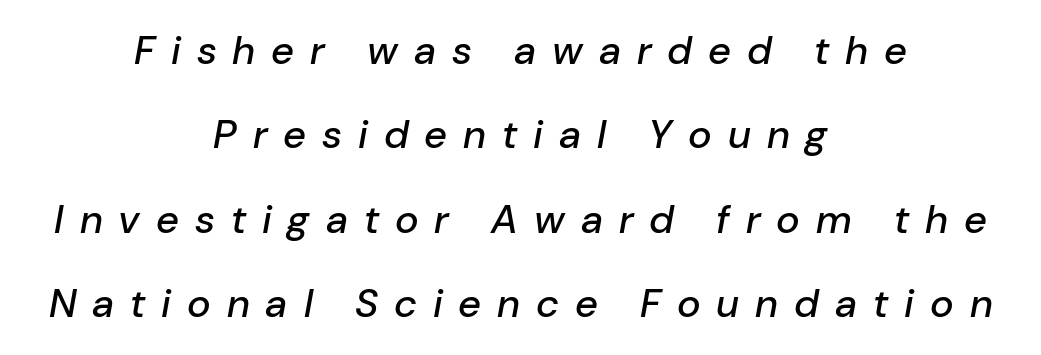
Widely set lines give the paragraph a tall, airy silhouette. Check the space under the baseline: it is left empty. Observe the wide spacing: letters keep a clear distance from each other. An italicized treatment has been applied to the whole sample.
